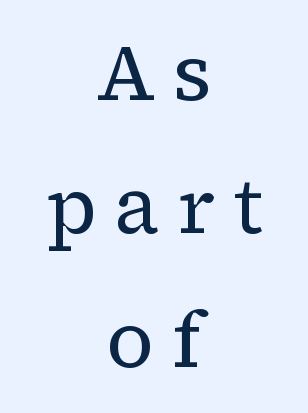
{"serif": "yes", "italic": "no", "bold": "no", "weight": "regular", "width": "normal", "stroke_contrast": "low", "x_height": "medium", "monospaced": "no", "underline": "no", "align": "center", "line_spacing_ratio": 1.71, "letter_spacing": "wide", "letter_spacing_em": 0.23, "glyph_px": 78}
